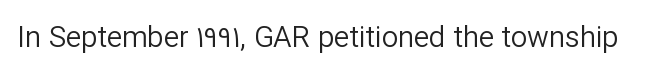
Does the lettering tilt? It doesn't — this is upright. Here the designer chose a conventional face with non-uniform glyph widths. Unmarked baselines from the first word to the last. Look at the tracking — it's just the regular setting, nothing added.
